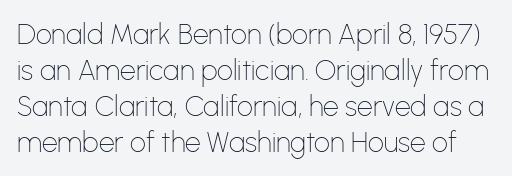
The image shows 28 px thin sans-serif type, upright; set normal line spacing (1.28x), normal letter spacing, not underlined; low stroke contrast and a medium x-height.
